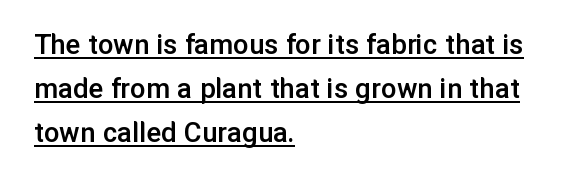
Q: Is the text bold? A: Semi-bold.
Q: Is the text italic (slanted)? A: No, it is upright.
Q: Is the typeface a serif or a sans-serif typeface? A: Sans-serif.
Q: Is the text underlined? A: Yes.
Q: How is the paragraph aligned? A: Left-aligned.
Q: Is the spacing between letters normal or unusually wide? A: Normal.
Q: Is the spacing between lines tight, normal or loose? A: Normal.
Q: Width (condensed, normal, or wide)? A: Normal.
Q: Stroke contrast? A: Low.
Q: x-height? A: Medium.
Q: Monospaced? A: No.
